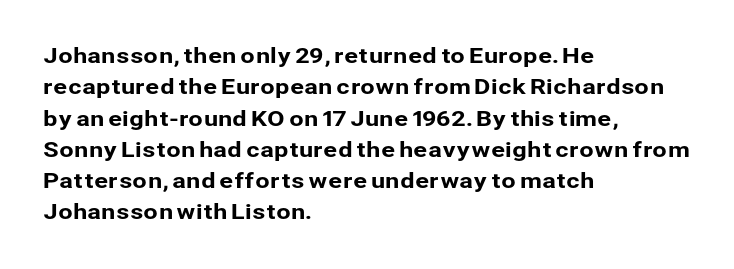
Q: Is the text italic (slanted)? A: No, it is upright.
Q: Is the text underlined? A: No.
Q: How is the paragraph aligned? A: Left-aligned.
Q: Is the spacing between letters normal or unusually wide? A: Normal.
Q: Is the spacing between lines tight, normal or loose? A: Normal.
